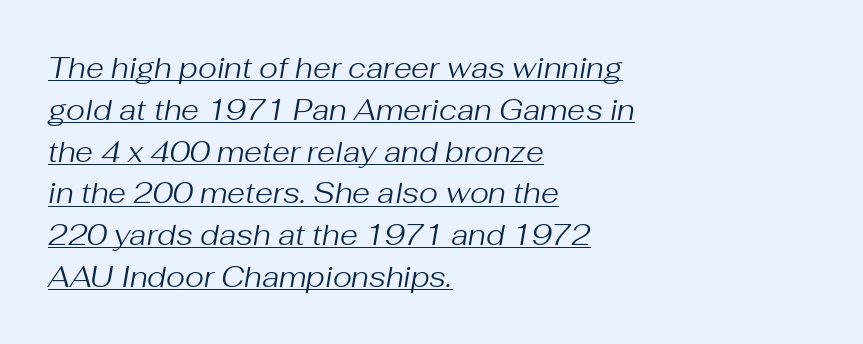
Q: Is the text bold? A: No.
Q: Is the text italic (slanted)? A: Yes, it leans right by about 10 degrees.
Q: Is the text underlined? A: Yes.
Q: How is the paragraph aligned? A: Left-aligned.
Q: Is the spacing between letters normal or unusually wide? A: Normal.
Q: Is the spacing between lines tight, normal or loose? A: Normal.
Q: Width (condensed, normal, or wide)? A: Normal.
Q: Stroke contrast? A: Medium.
Q: x-height? A: Medium.
Q: Monospaced? A: No.
